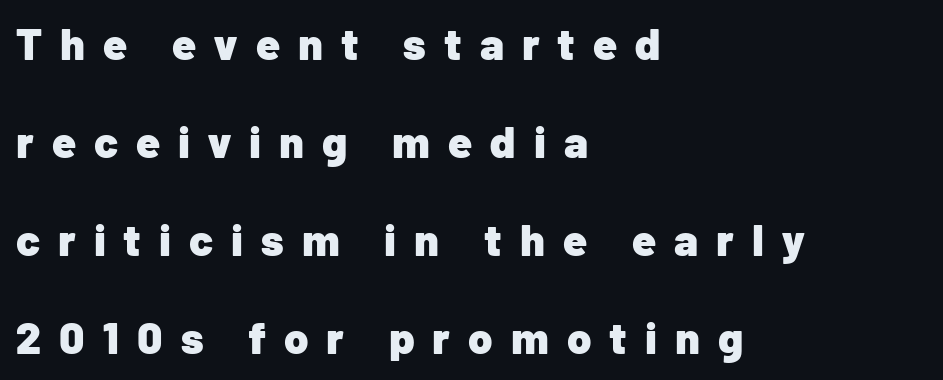
Q: Is the text bold? A: Yes.
Q: Is the text italic (slanted)? A: No, it is upright.
Q: Is the typeface a serif or a sans-serif typeface? A: Sans-serif.
Q: Is the text underlined? A: No.
Q: How is the paragraph aligned? A: Left-aligned.
Q: Is the spacing between letters normal or unusually wide? A: Unusually wide.
Q: Is the spacing between lines tight, normal or loose? A: Loose.
Q: Width (condensed, normal, or wide)? A: Normal.
Q: Stroke contrast? A: Low.
Q: x-height? A: Medium.
Q: Monospaced? A: No.
